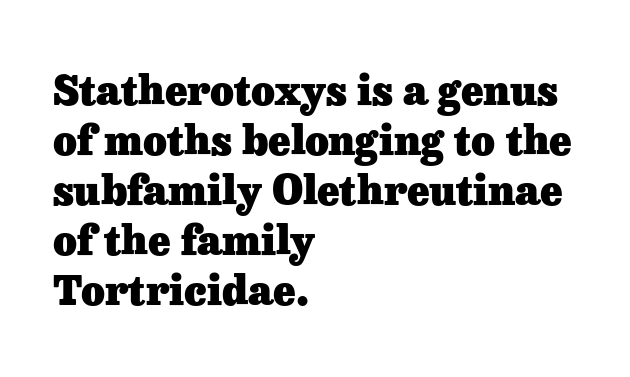
{"serif": "yes", "italic": "no", "bold": "yes", "weight": "heavy", "width": "normal", "stroke_contrast": "low", "x_height": "medium", "monospaced": "no", "underline": "no", "align": "left", "line_spacing_ratio": 1.22, "letter_spacing": "normal", "letter_spacing_em": 0.0, "glyph_px": 41}
